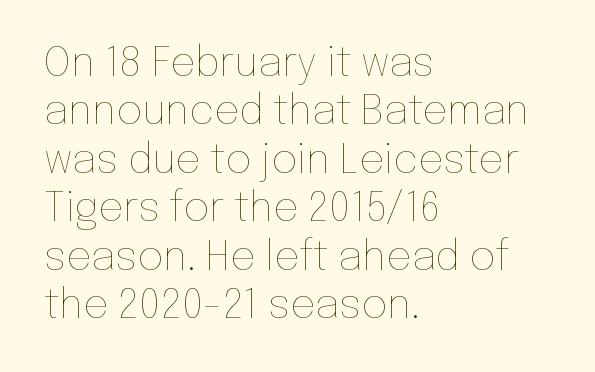
The image shows 40 px thin type, upright; set left-aligned, line spacing 1.21x, normal letter spacing, not underlined; low stroke contrast and a medium x-height.
